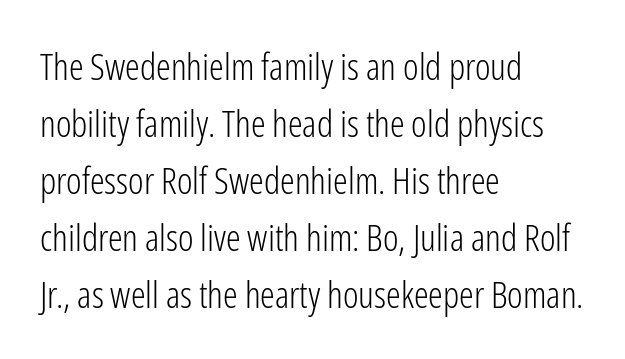
The image shows 37 px light, condensed sans-serif type, upright; set left-aligned, normal line spacing (1.54x), normal letter spacing, not underlined; low stroke contrast and a medium x-height.
